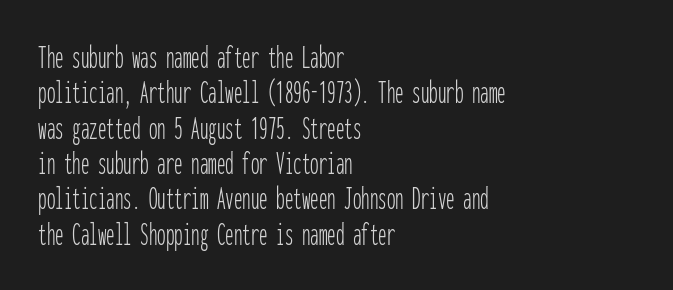
The image shows 34 px thin, condensed sans-serif type, upright, monospaced; set left-aligned, tight line spacing (1.04x), normal letter spacing, not underlined; low stroke contrast and a medium x-height.
